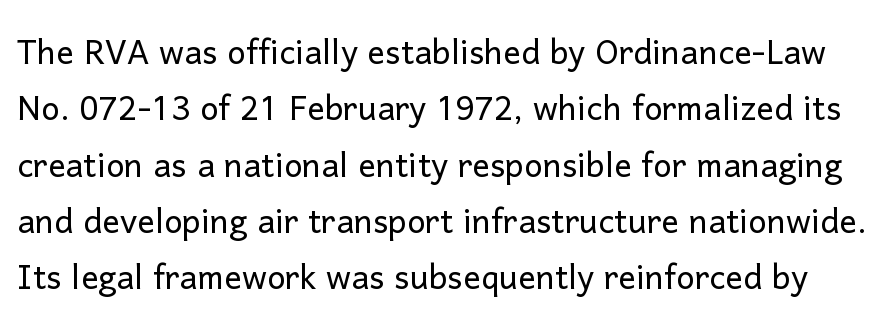
The image shows 44 px light sans-serif type, upright; set normal line spacing (1.28x), normal letter spacing, not underlined; low stroke contrast and a medium x-height.
